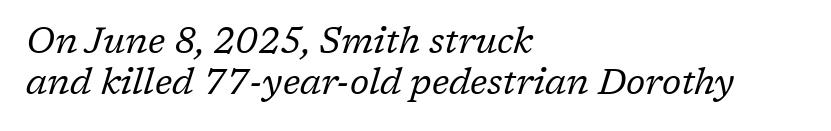
The image shows 36 px regular-weight serif type, italic (leaning right); set left-aligned, tight line spacing (1.14x), normal letter spacing, not underlined; low stroke contrast and a medium x-height.
